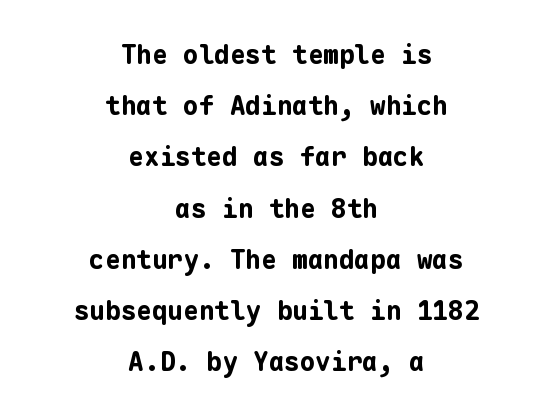
The image shows 26 px bold type, upright; set centered, loose line spacing (1.97x), normal letter spacing, not underlined.
